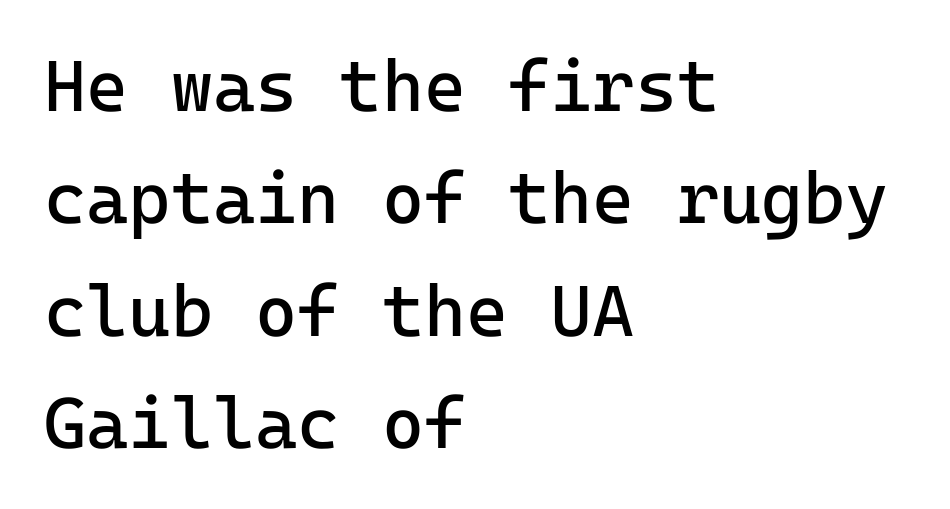
The image shows 72 px regular-weight sans-serif type, upright; set left-aligned, normal line spacing (1.56x), normal letter spacing, not underlined; low stroke contrast and a medium x-height.
